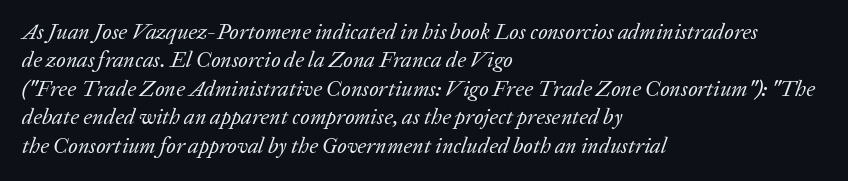
Q: Is the text bold? A: No.
Q: Is the text italic (slanted)? A: Yes, it leans right by about 20 degrees.
Q: Is the text underlined? A: No.
Q: How is the paragraph aligned? A: Left-aligned.
Q: Is the spacing between letters normal or unusually wide? A: Normal.
Q: Is the spacing between lines tight, normal or loose? A: Normal.
